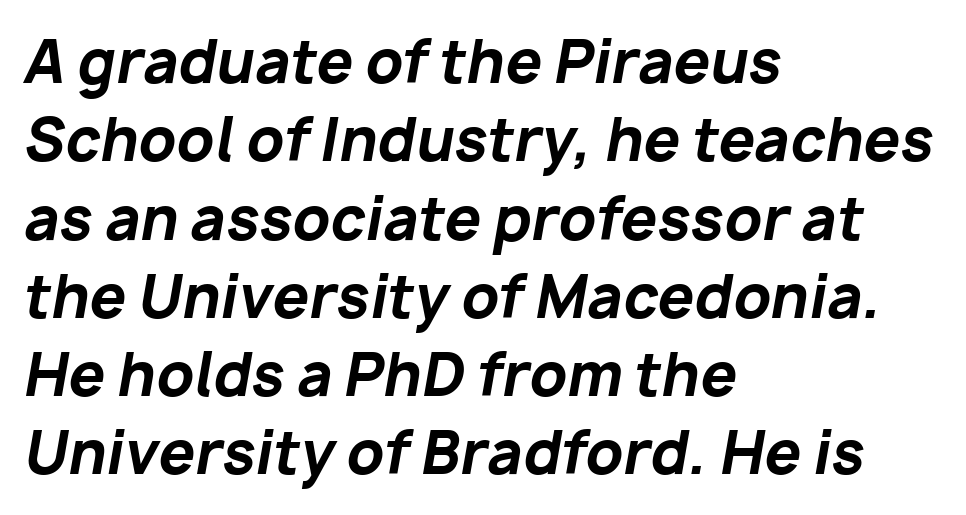
Varying glyph widths throughout — classic text-font behaviour. Check the space under the baseline: it is left empty. Yep, that's italic — everything's leaning. Interline gaps are of average width in this sample.
